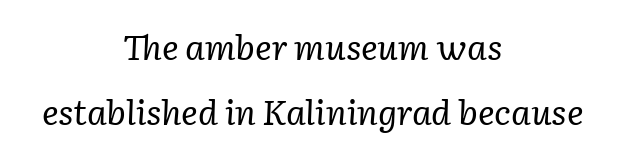
The lines are quadded center. The text was rendered using a seriffed face with decorative stroke endings. Every character sits at an angle, as italics do. Looks like regular typesetting: each glyph gets only the width it needs. Compared with a typical body face, this is equally light or lighter still. The letterforms sit shoulder to shoulder at normal distance.
